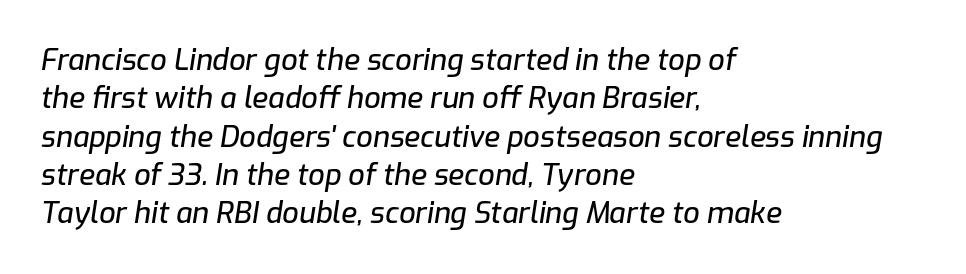
The image shows 29 px text type, italic (leaning right); set left-aligned, normal line spacing (1.32x), normal letter spacing, not underlined; low stroke contrast and a medium x-height.
